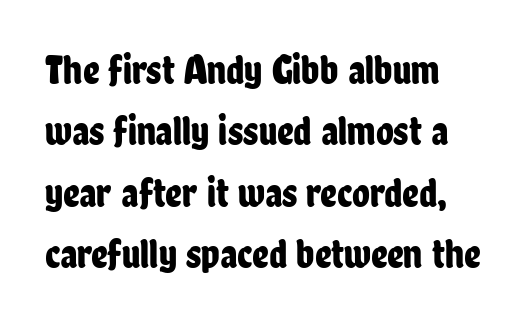
Words float on clear page, feet unadorned. Do the characters align in a grid? No, the font is proportional. Check where the strokes stop: nothing finishes them off — pure sans. Style check: upright.
